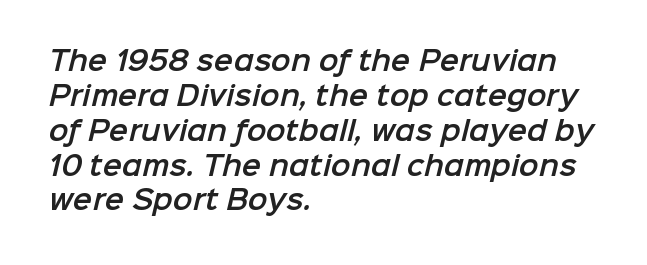
Glance below the letters and you will spot only blank space. A typesetter would call this leading conventional body-copy spacing. Nothing unusual about the tracking: characters are spaced as the font intends. The text block is weighted toward the left margin, trailing off unevenly rightward.
